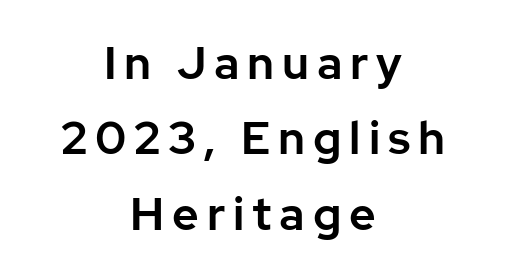
Q: Is the text italic (slanted)? A: No, it is upright.
Q: Is the typeface a serif or a sans-serif typeface? A: Sans-serif.
Q: Is the text underlined? A: No.
Q: How is the paragraph aligned? A: Centered.
Q: Is the spacing between lines tight, normal or loose? A: Normal.
Q: Width (condensed, normal, or wide)? A: Normal.
Q: Stroke contrast? A: Low.
Q: x-height? A: Medium.
Q: Monospaced? A: No.
